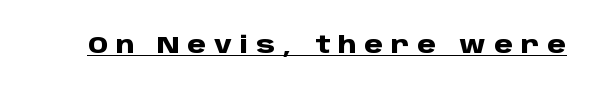
The image shows 24 px bold type, upright; set unusually wide letter spacing (+0.33 em), underlined.
